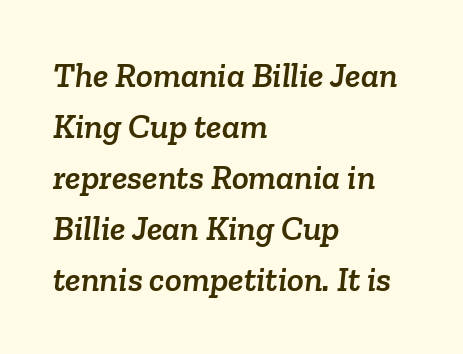
{"serif": "yes", "width": "normal", "stroke_contrast": "low", "x_height": "medium", "monospaced": "no", "underline": "no", "align": "left", "line_spacing": "normal", "line_spacing_ratio": 1.46, "letter_spacing": "normal", "letter_spacing_em": 0.0, "glyph_px": 35}
